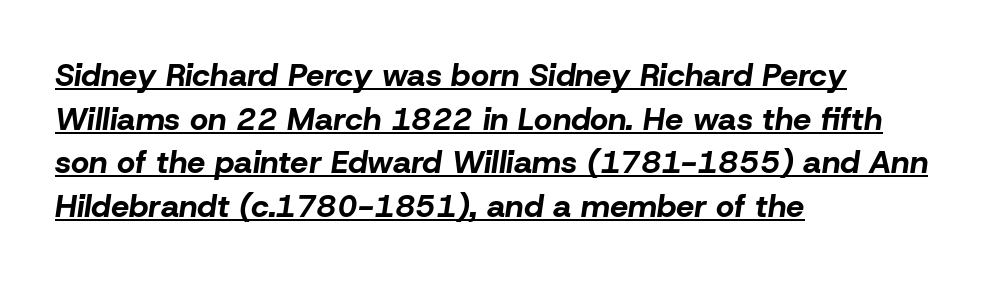
{"italic": "yes", "lean": "right", "slant_degrees": 8, "bold": "yes", "weight": "bold", "width": "normal", "stroke_contrast": "low", "x_height": "medium", "monospaced": "no", "underline": "yes", "align": "left", "line_spacing": "normal", "line_spacing_ratio": 1.36, "letter_spacing": "normal", "letter_spacing_em": 0.0, "glyph_px": 32}
